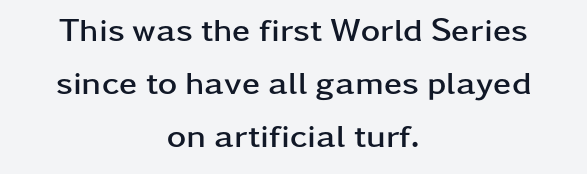
Q: Is the text bold? A: Yes.
Q: Is the text italic (slanted)? A: No, it is upright.
Q: Is the typeface a serif or a sans-serif typeface? A: Sans-serif.
Q: Is the text underlined? A: No.
Q: How is the paragraph aligned? A: Centered.
Q: Is the spacing between letters normal or unusually wide? A: Normal.
Q: Is the spacing between lines tight, normal or loose? A: Normal.
Q: Width (condensed, normal, or wide)? A: Wide.
Q: Stroke contrast? A: Low.
Q: x-height? A: Medium.
Q: Monospaced? A: No.
